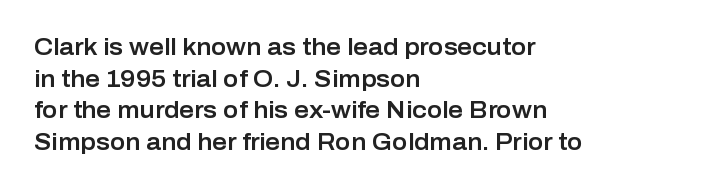
The image shows 23 px text type, upright; set left-aligned, normal line spacing (1.37x), normal letter spacing, not underlined.
